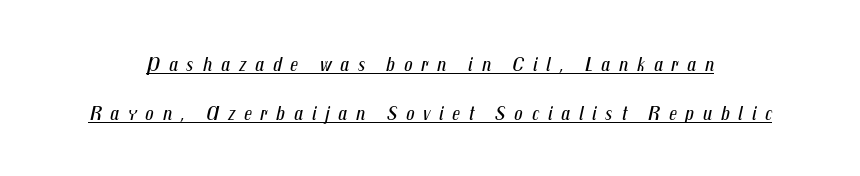
Compared with a typical body face, this is equally light or lighter still. The axis of the letterforms is tilted away from vertical. Regarding leading, the lines here are spaced well apart. Does extra space separate the letters? Yes, quite a lot of it. Descenders here cross a horizontal rule under the line.
